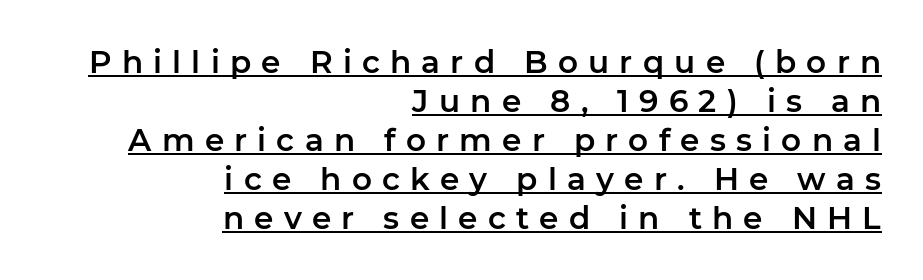
Q: Is the text italic (slanted)? A: No, it is upright.
Q: Is the typeface a serif or a sans-serif typeface? A: Sans-serif.
Q: Is the text underlined? A: Yes.
Q: How is the paragraph aligned? A: Right-aligned.
Q: Is the spacing between letters normal or unusually wide? A: Unusually wide.
Q: Is the spacing between lines tight, normal or loose? A: Normal.
Q: Width (condensed, normal, or wide)? A: Normal.
Q: Stroke contrast? A: Low.
Q: x-height? A: Medium.
Q: Monospaced? A: No.
